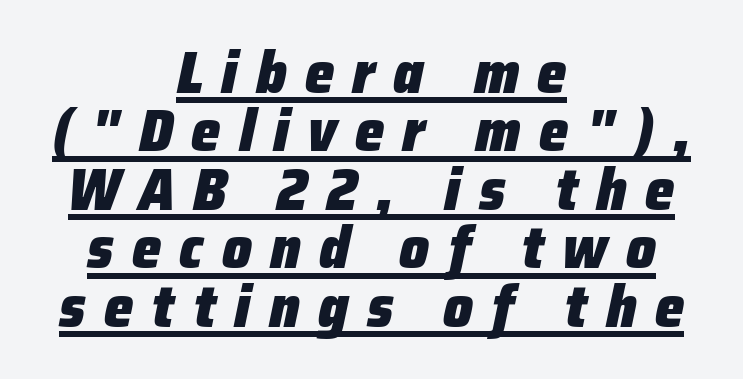
Q: Is the text bold? A: Yes.
Q: Is the text italic (slanted)? A: Yes, it leans right by about 12 degrees.
Q: Is the text underlined? A: Yes.
Q: How is the paragraph aligned? A: Centered.
Q: Is the spacing between letters normal or unusually wide? A: Unusually wide.
Q: Is the spacing between lines tight, normal or loose? A: Tight.
Q: Width (condensed, normal, or wide)? A: Normal.
Q: Stroke contrast? A: Low.
Q: x-height? A: Medium.
Q: Monospaced? A: No.
